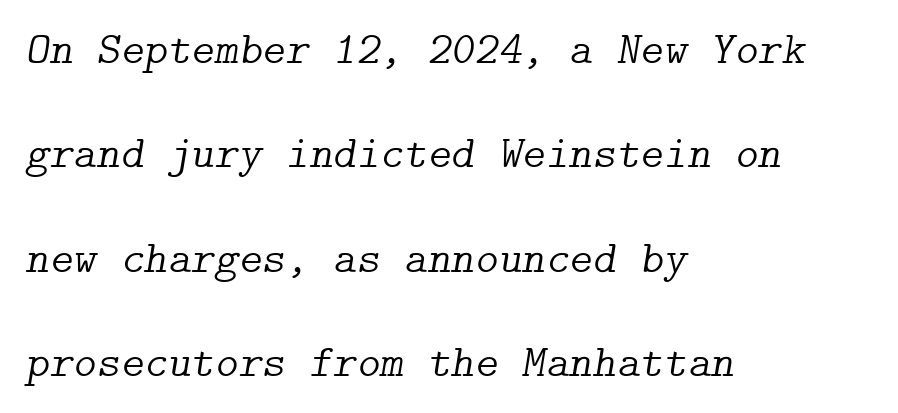
The image shows 45 px light serif type, italic (leaning right); set left-aligned, loose line spacing (2.32x), normal letter spacing, not underlined; low stroke contrast and a medium x-height.
